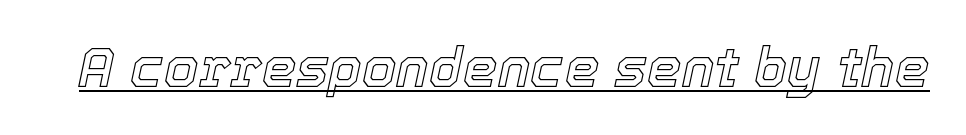
Q: Is the text italic (slanted)? A: Yes, it leans right by about 12 degrees.
Q: Is the text underlined? A: Yes.
Q: Is the spacing between letters normal or unusually wide? A: Normal.
Q: Width (condensed, normal, or wide)? A: Normal.
Q: x-height? A: Medium.
Q: Monospaced? A: No.
